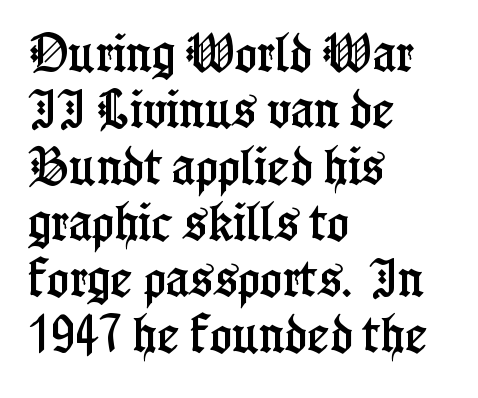
The image shows 42 px condensed serif type, upright; set left-aligned, normal line spacing (1.34x), normal letter spacing, not underlined; low stroke contrast and a medium x-height.
